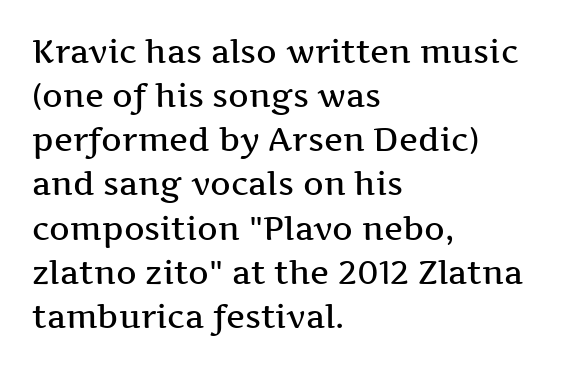
Horizontally, the lines are justified to the leading edge only. Strokes here are thickened, but only to semibold level. Do the letters lean? They stand straight. These lines are composed in type with serifs. Tracking here is standard; glyphs follow each other at the usual distance.
